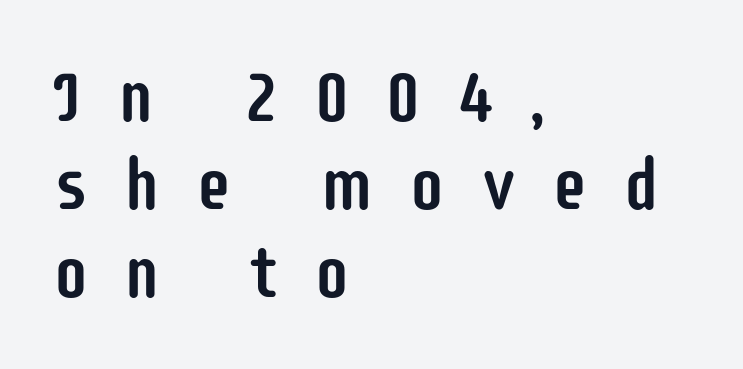
The image shows 72 px condensed sans-serif type, upright; set left-aligned, line spacing 1.22x, unusually wide letter spacing (+0.49 em), not underlined; low stroke contrast and a large x-height.
